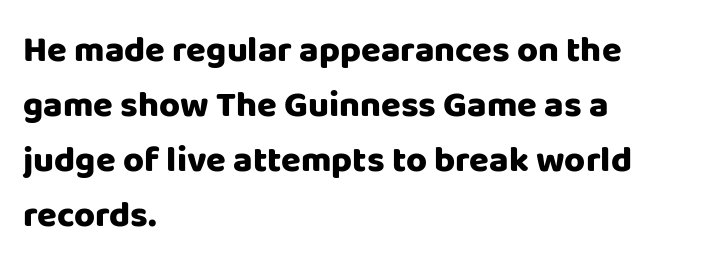
Q: Is the text bold? A: Yes.
Q: Is the text italic (slanted)? A: No, it is upright.
Q: Is the typeface a serif or a sans-serif typeface? A: Sans-serif.
Q: Is the text underlined? A: No.
Q: How is the paragraph aligned? A: Left-aligned.
Q: Is the spacing between letters normal or unusually wide? A: Normal.
Q: Is the spacing between lines tight, normal or loose? A: Normal.
Q: Width (condensed, normal, or wide)? A: Normal.
Q: Stroke contrast? A: Low.
Q: x-height? A: Large.
Q: Monospaced? A: No.
